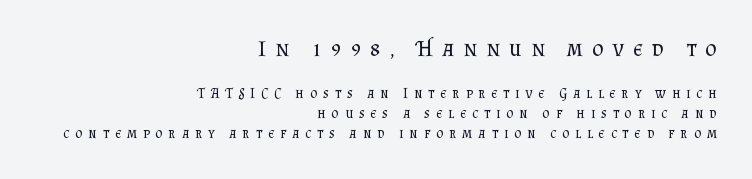
The image shows 22 px text type, upright; set right-aligned, normal line spacing (1.43x), unusually wide letter spacing (+0.42 em), not underlined; the first (top) block is 1.57x larger.
